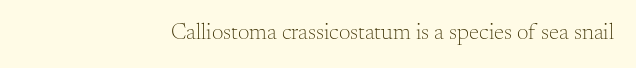
Compared with a typical body face, this is equally light or lighter still. Does the copy run flush right? Yes — the right margin is perfectly even. Descender tails drop into unmarked territory. You could call the tracking neutral — neither tight nor loose. Italic? Not at all — the glyphs are vertical.
